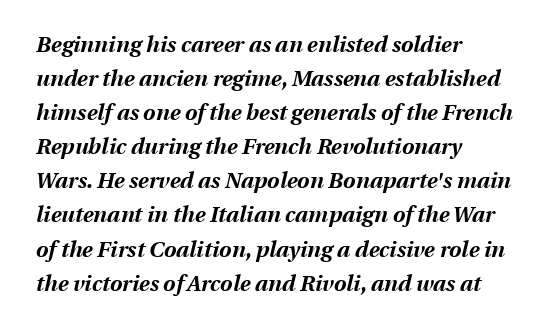
The image shows 22 px bold type, italic (leaning right); set left-aligned, normal line spacing (1.55x), normal letter spacing, not underlined.
